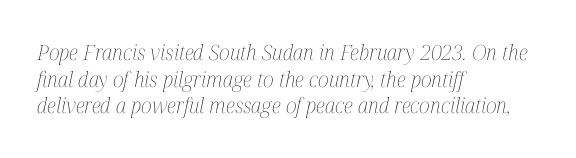
{"italic": "yes", "lean": "right", "slant_degrees": 12, "bold": "no", "underline": "no", "align": "left", "line_spacing": "normal", "line_spacing_ratio": 1.27, "letter_spacing": "normal", "letter_spacing_em": 0.0, "glyph_px": 21}
